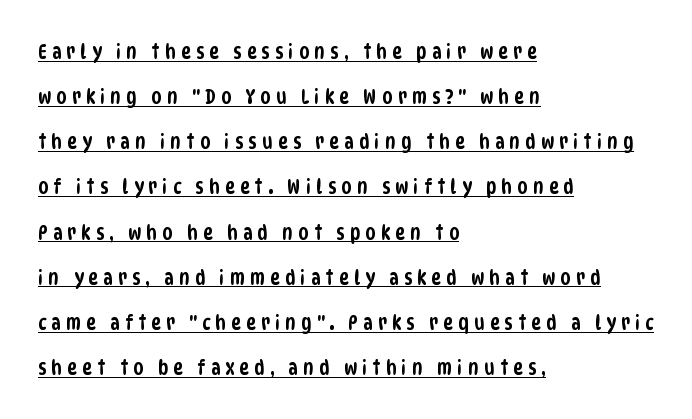
{"underline": "yes", "align": "left", "line_spacing": "loose", "line_spacing_ratio": 2.15, "letter_spacing": "wide", "letter_spacing_em": 0.24, "glyph_px": 21}
